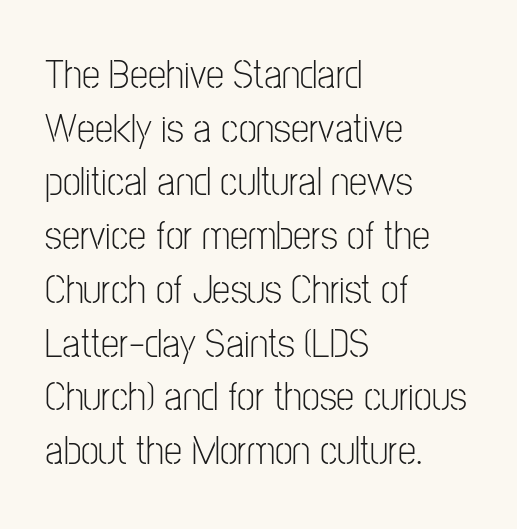
The image shows 41 px light, condensed sans-serif type, upright; set left-aligned, normal line spacing (1.31x), normal letter spacing, not underlined; low stroke contrast and a medium x-height.
